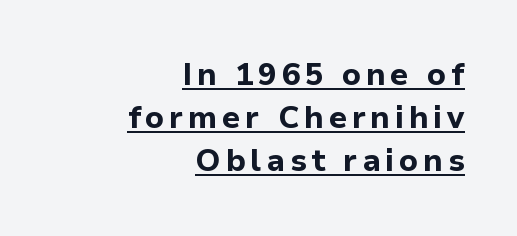
One glance says typical: line gaps are just what's usual. The text was rendered using a sans face with plain stroke endings. Honestly, the underline is the first thing you notice here. A typesetter would mark this as roman, not italic. Do the characters align in a grid? No, the font is proportional.
